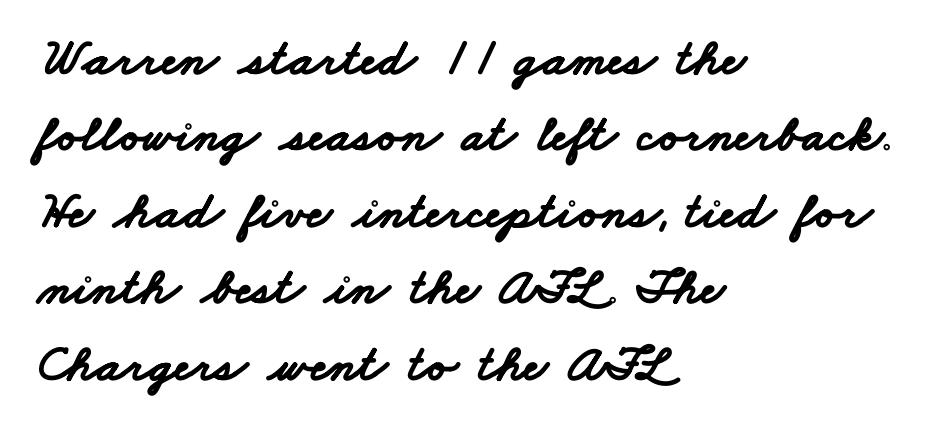
Q: Is the text bold? A: Yes.
Q: Is the typeface a serif or a sans-serif typeface? A: Sans-serif.
Q: Is the text underlined? A: No.
Q: How is the paragraph aligned? A: Left-aligned.
Q: Is the spacing between letters normal or unusually wide? A: Normal.
Q: Is the spacing between lines tight, normal or loose? A: Normal.
Q: Width (condensed, normal, or wide)? A: Wide.
Q: Stroke contrast? A: Low.
Q: x-height? A: Small.
Q: Monospaced? A: No.
